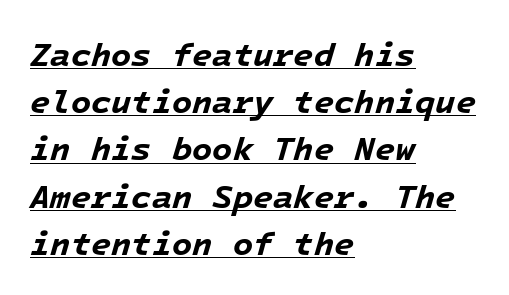
{"italic": "yes", "lean": "right", "slant_degrees": 16, "bold": "yes", "weight": "bold", "width": "normal", "stroke_contrast": "low", "x_height": "medium", "monospaced": "yes", "underline": "yes", "align": "left", "line_spacing": "normal", "line_spacing_ratio": 1.43, "letter_spacing": "normal", "letter_spacing_em": 0.0, "glyph_px": 33}
